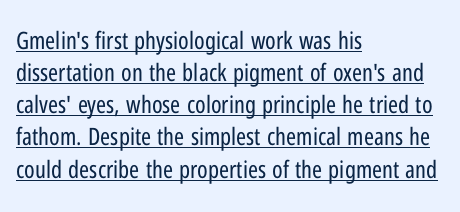
The image shows 24 px text type, upright; set left-aligned, normal line spacing (1.34x), normal letter spacing, underlined.
